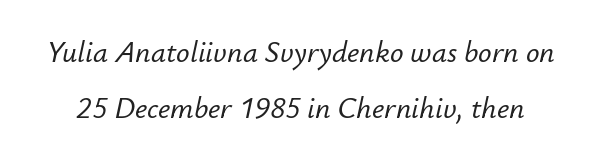
Check under the words: just untouched page. Observe the ordinary spacing: letters are neighbours, not strangers. This sample uses an oblique cut, with every glyph tilted off the vertical. These lines are rendered in a variable-pitch font.
